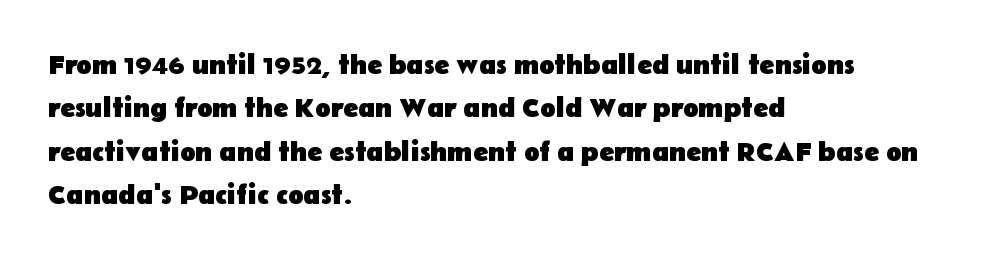
The image shows 28 px heavy sans-serif type, upright; set left-aligned, normal line spacing (1.55x), normal letter spacing, not underlined; low stroke contrast and a medium x-height.
